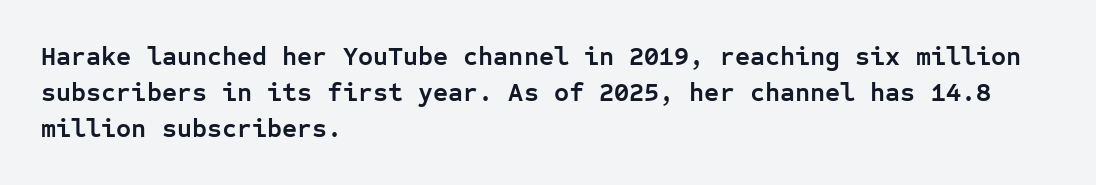
Clear beneath every line of the passage. The typography opts for an upright posture over an oblique one. Evenly set lines give the paragraph a standard silhouette. Standard letterfit; no display-style spreading of the glyphs. The compositor pushed each line to the left boundary.
